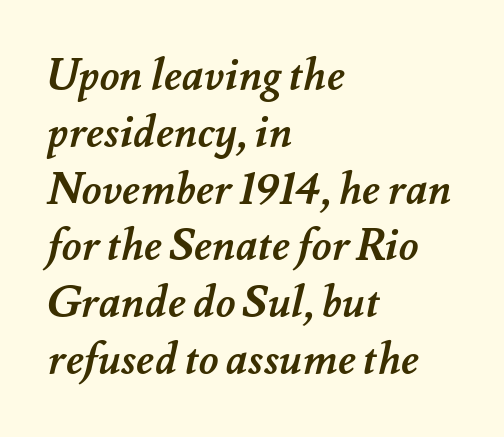
Q: Is the text bold? A: Yes.
Q: Is the text underlined? A: No.
Q: How is the paragraph aligned? A: Left-aligned.
Q: Is the spacing between letters normal or unusually wide? A: Normal.
Q: Is the spacing between lines tight, normal or loose? A: Normal.
Q: Width (condensed, normal, or wide)? A: Normal.
Q: Stroke contrast? A: Medium.
Q: x-height? A: Small.
Q: Monospaced? A: No.
